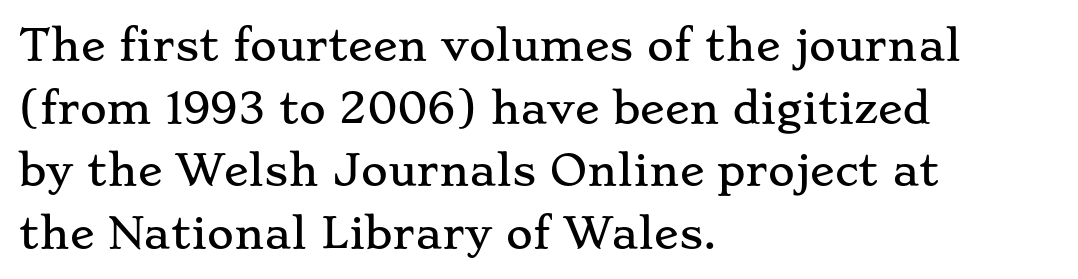
Q: Is the text italic (slanted)? A: No, it is upright.
Q: Is the typeface a serif or a sans-serif typeface? A: Serif.
Q: Is the text underlined? A: No.
Q: How is the paragraph aligned? A: Left-aligned.
Q: Is the spacing between letters normal or unusually wide? A: Normal.
Q: Is the spacing between lines tight, normal or loose? A: Normal.
Q: Width (condensed, normal, or wide)? A: Wide.
Q: Stroke contrast? A: Low.
Q: x-height? A: Small.
Q: Monospaced? A: No.
